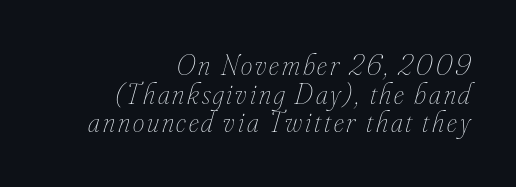
The image shows 29 px thin, condensed type, italic (leaning right); set right-aligned, tight line spacing (0.99x), not underlined; low stroke contrast and a small x-height.
